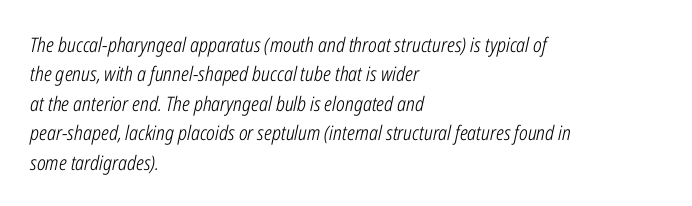
{"italic": "yes", "lean": "right", "slant_degrees": 12, "bold": "no", "underline": "no", "align": "left", "line_spacing": "normal", "line_spacing_ratio": 1.47, "letter_spacing": "normal", "letter_spacing_em": 0.0, "glyph_px": 20}
